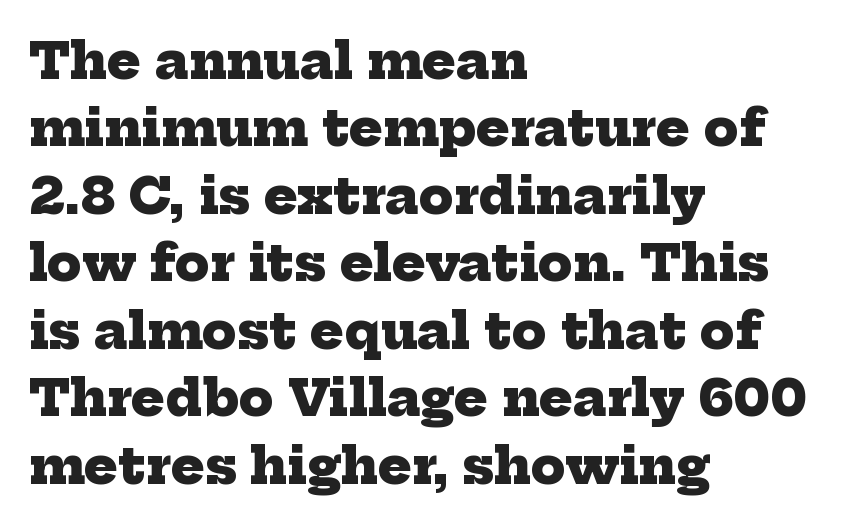
Students, observe: this is what conventionally led text looks like. Small tapered or slab feet sit at the stroke ends, so this counts as serif. The line texture is even and compact thanks to regular tracking. Weight check: bold — yes, fully. These lines are set flush left with a ragged right edge.
